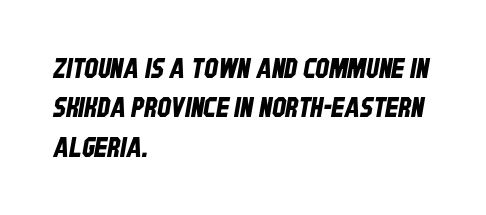
{"underline": "no", "align": "left", "line_spacing": "normal", "line_spacing_ratio": 1.46, "letter_spacing": "normal", "letter_spacing_em": 0.0, "glyph_px": 27}
